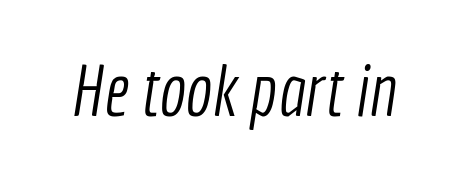
The passage shown is typed in a proportional face where columns would drift. Standard letterfit; no display-style spreading of the glyphs. The type family on display is of the sans-serif kind. Descenders are the only things crossing below the line. The cut favours lightness, reaching ordinary text weight at its darkest.
